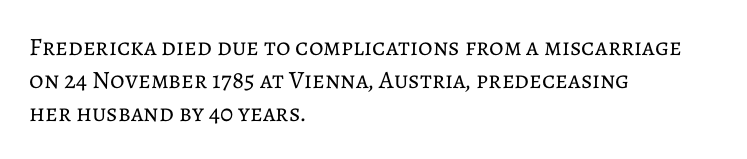
The image shows 25 px text type, upright; set left-aligned, normal line spacing (1.32x), normal letter spacing, not underlined.
